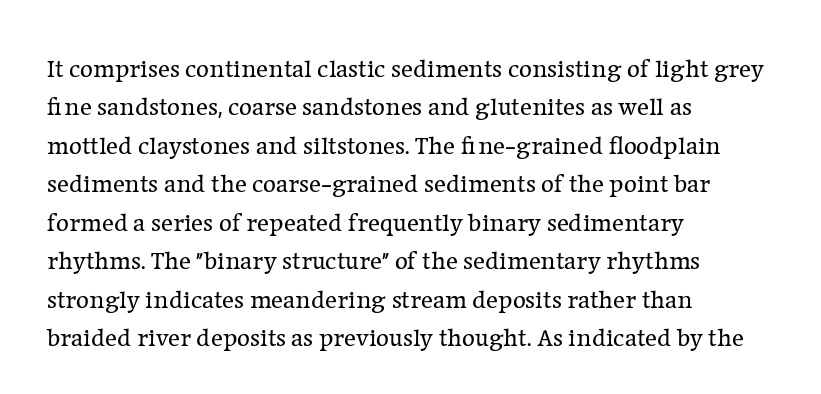
This sample uses an upright cut, with every glyph sitting square on the baseline. The string is rendered with underlining switched off. Tracking value appears to be zero — textbook default spacing. The lines in this sample share a left origin and differ only in where they stop. Vertical spacing — default.
